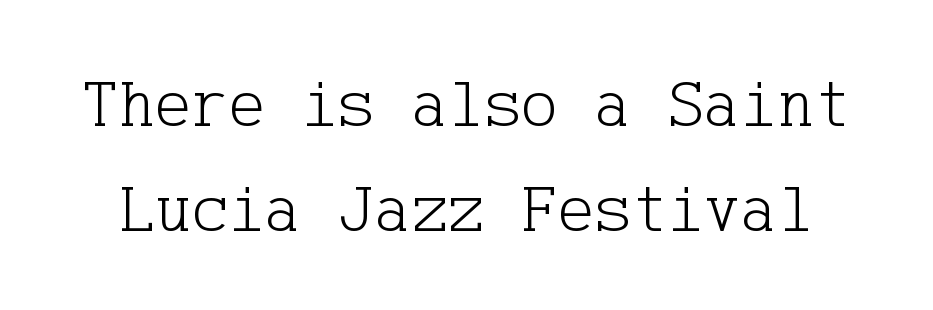
The image shows 69 px light serif type, upright; set normal line spacing (1.52x), normal letter spacing, not underlined; low stroke contrast and a medium x-height.
